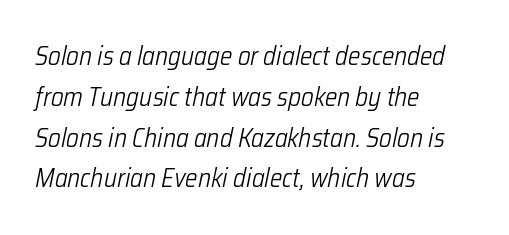
Nobody drew a line under any word here. Casual observation: everything's shoved over to the left. This sample keeps an unexceptional amount of space between lines. Look at the tracking — it's just the regular setting, nothing added. Compared with ordinary roman type, these characters are visibly tilted.
